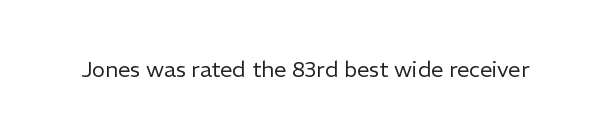
Q: Is the text bold? A: No.
Q: Is the text italic (slanted)? A: No, it is upright.
Q: Is the text underlined? A: No.
Q: Is the spacing between letters normal or unusually wide? A: Normal.
